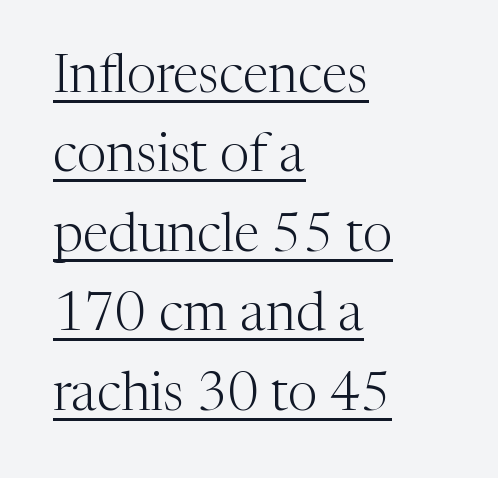
Q: Is the text bold? A: No.
Q: Is the text italic (slanted)? A: No, it is upright.
Q: Is the typeface a serif or a sans-serif typeface? A: Serif.
Q: Is the text underlined? A: Yes.
Q: How is the paragraph aligned? A: Left-aligned.
Q: Is the spacing between letters normal or unusually wide? A: Normal.
Q: Is the spacing between lines tight, normal or loose? A: Normal.
Q: Width (condensed, normal, or wide)? A: Normal.
Q: Stroke contrast? A: Medium.
Q: x-height? A: Medium.
Q: Monospaced? A: No.
